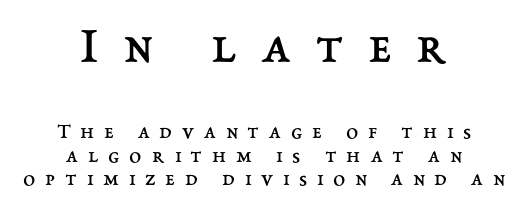
{"italic": "no", "bold": "no", "weight": "regular", "width": "normal", "stroke_contrast": "medium", "x_height": "medium", "monospaced": "no", "underline": "no", "align": "center", "line_spacing": "tight", "line_spacing_ratio": 1.06, "letter_spacing": "wide", "letter_spacing_em": 0.45, "larger_block": "first", "size_ratio": 2.45, "glyph_px": 54}
